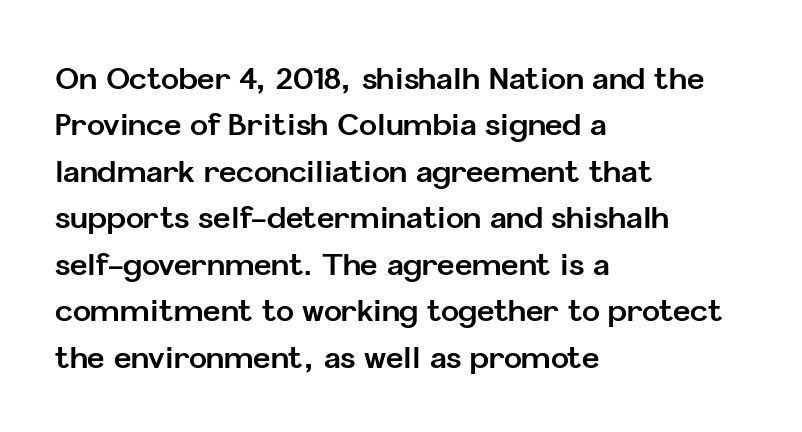
{"serif": "no", "italic": "no", "bold": "yes", "weight": "bold", "width": "normal", "stroke_contrast": "low", "x_height": "medium", "monospaced": "no", "underline": "no", "align": "left", "line_spacing": "normal", "line_spacing_ratio": 1.55, "letter_spacing": "normal", "letter_spacing_em": 0.0, "glyph_px": 30}
